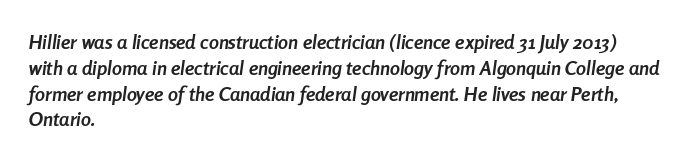
The image shows 20 px bold type, italic (leaning right); set left-aligned, normal line spacing (1.29x), normal letter spacing, not underlined.
